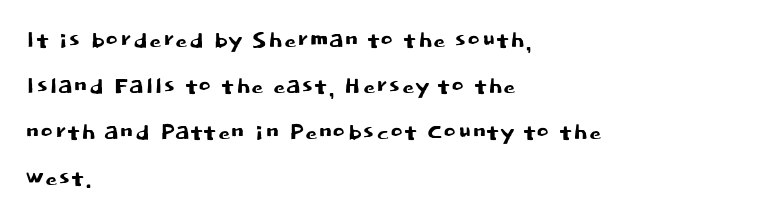
The image shows 31 px sans-serif type, upright; set left-aligned, normal line spacing (1.48x), normal letter spacing, not underlined; low stroke contrast and a large x-height.
